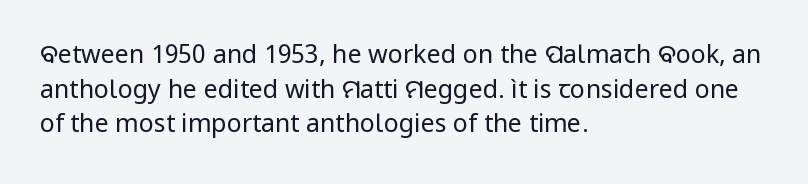
Q: Is the text bold? A: No.
Q: Is the text italic (slanted)? A: No, it is upright.
Q: Is the text underlined? A: No.
Q: How is the paragraph aligned? A: Left-aligned.
Q: Is the spacing between letters normal or unusually wide? A: Normal.
Q: Is the spacing between lines tight, normal or loose? A: Normal.
